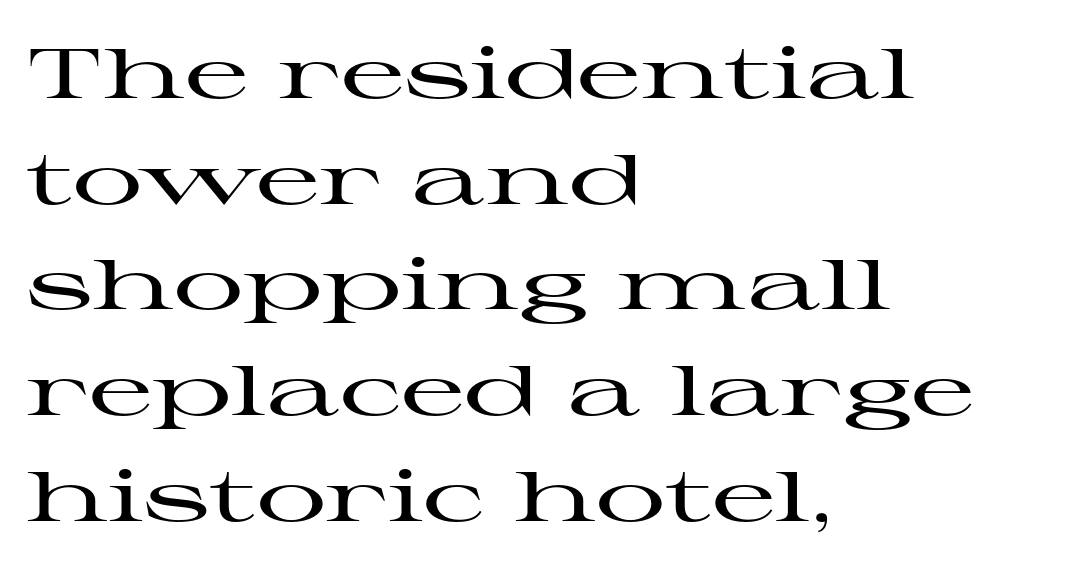
The image shows 70 px wide serif type, upright; set left-aligned, normal line spacing (1.51x), normal letter spacing, not underlined; high stroke contrast and a medium x-height.
